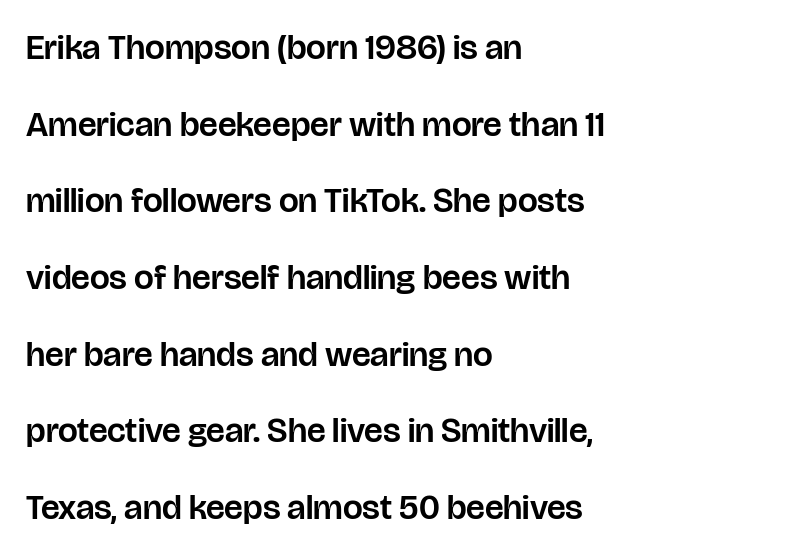
Ordinary non-slanted type is in use. What stands out about the letter spacing? Nothing — it is the standard amount. Each letter keeps its own natural width here, so spacing adapts to shape. Is there much room between lines? Yes — plenty of vertical air separates them. Horizontally, the lines are justified to the leading edge only. Serif or sans? Sans — the stroke terminals are bare.
